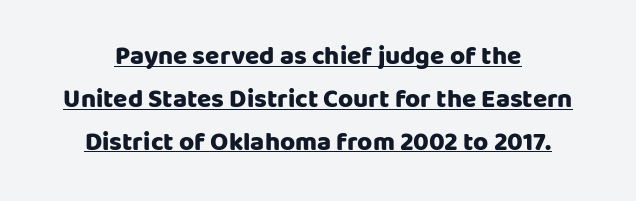
Q: Is the text bold? A: Yes.
Q: Is the text italic (slanted)? A: No, it is upright.
Q: Is the text underlined? A: Yes.
Q: How is the paragraph aligned? A: Centered.
Q: Is the spacing between letters normal or unusually wide? A: Normal.
Q: Is the spacing between lines tight, normal or loose? A: Normal.
